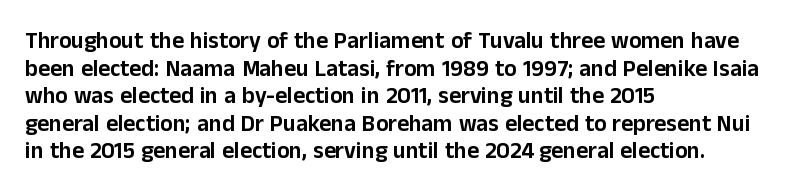
Q: Is the text italic (slanted)? A: No, it is upright.
Q: Is the text underlined? A: No.
Q: How is the paragraph aligned? A: Left-aligned.
Q: Is the spacing between letters normal or unusually wide? A: Normal.
